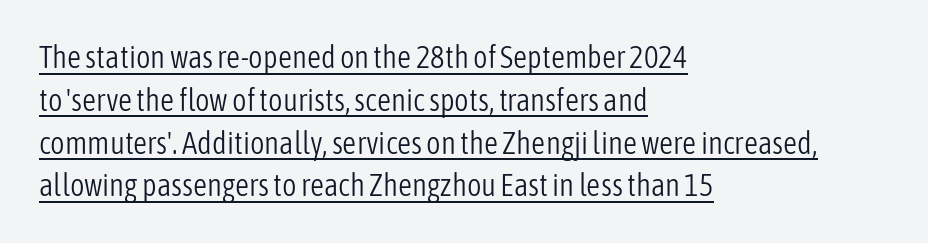
Q: Is the text bold? A: No.
Q: Is the text italic (slanted)? A: No, it is upright.
Q: Is the typeface a serif or a sans-serif typeface? A: Sans-serif.
Q: Is the text underlined? A: Yes.
Q: How is the paragraph aligned? A: Left-aligned.
Q: Is the spacing between letters normal or unusually wide? A: Normal.
Q: Is the spacing between lines tight, normal or loose? A: Normal.
Q: Width (condensed, normal, or wide)? A: Condensed.
Q: Stroke contrast? A: Low.
Q: x-height? A: Medium.
Q: Monospaced? A: No.
